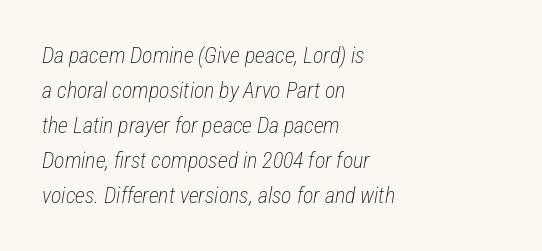
The image shows 22 px text type, italic (leaning right); set left-aligned, normal line spacing (1.59x), normal letter spacing, not underlined.
